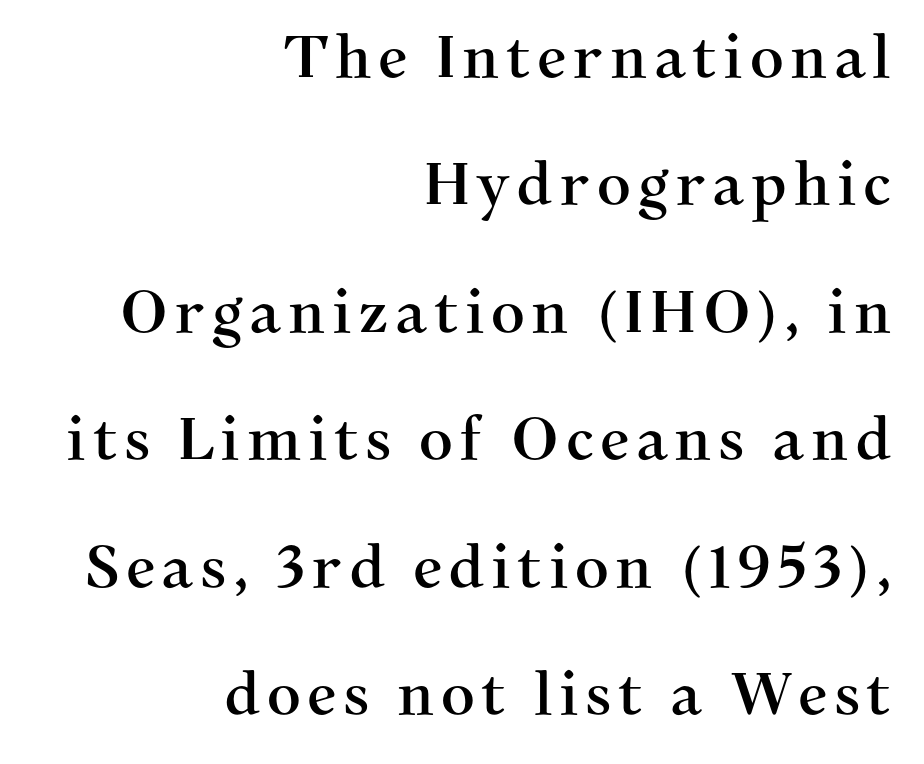
The image shows 59 px serif type, upright; set right-aligned, loose line spacing (2.16x), not underlined; medium stroke contrast and a medium x-height.
